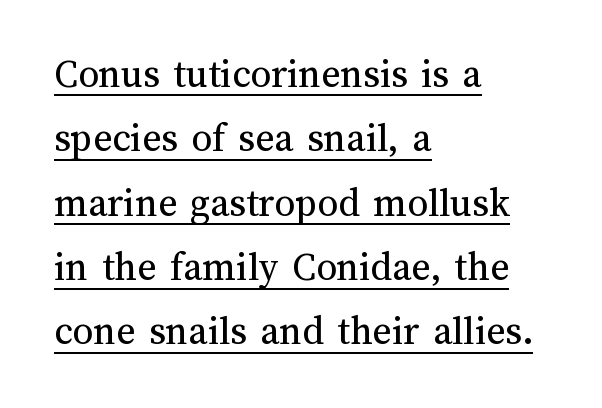
The image shows 41 px regular-weight type, upright; set left-aligned, normal line spacing (1.57x), normal letter spacing, underlined; medium stroke contrast and a medium x-height.
